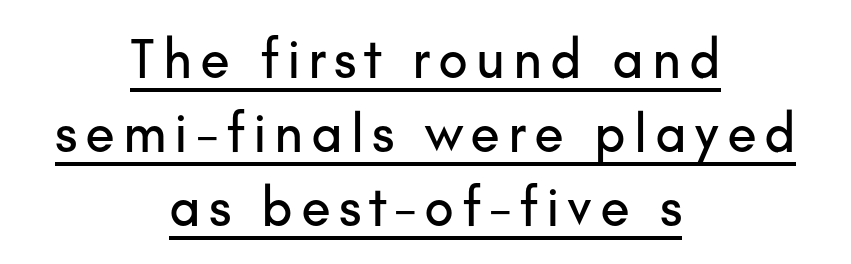
{"serif": "no", "italic": "no", "width": "normal", "stroke_contrast": "low", "x_height": "small", "monospaced": "no", "underline": "yes", "align": "center", "line_spacing": "normal", "line_spacing_ratio": 1.35, "glyph_px": 55}
